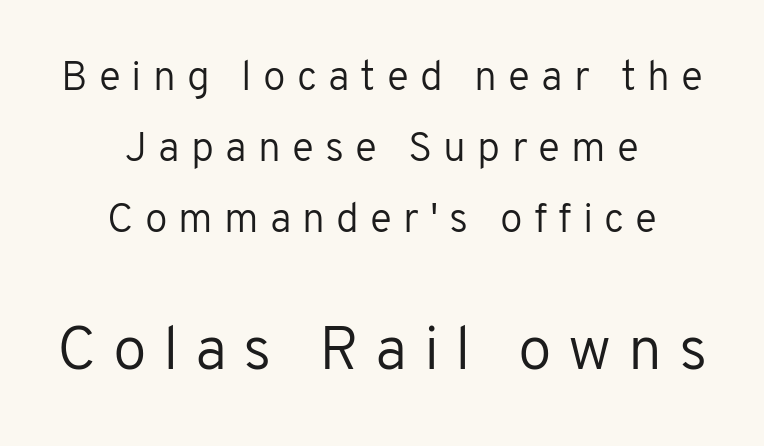
Q: Is the text bold? A: No.
Q: Is the text italic (slanted)? A: No, it is upright.
Q: Is the typeface a serif or a sans-serif typeface? A: Sans-serif.
Q: Is the text underlined? A: No.
Q: How is the paragraph aligned? A: Centered.
Q: Is the spacing between letters normal or unusually wide? A: Unusually wide.
Q: Which block of text is set in a larger size, the first (top) or the second (bottom)? A: The second (bottom) one.
Q: Width (condensed, normal, or wide)? A: Normal.
Q: Stroke contrast? A: Low.
Q: x-height? A: Medium.
Q: Monospaced? A: No.
